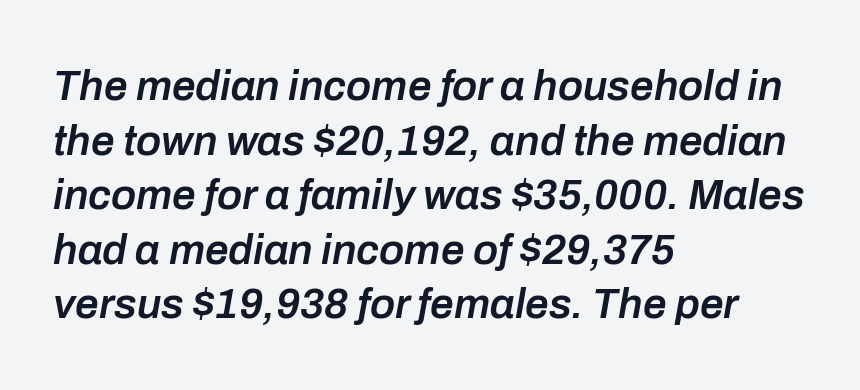
The image shows 42 px semibold type, italic (leaning right); set left-aligned, normal line spacing (1.3x), normal letter spacing, not underlined; low stroke contrast and a medium x-height.
